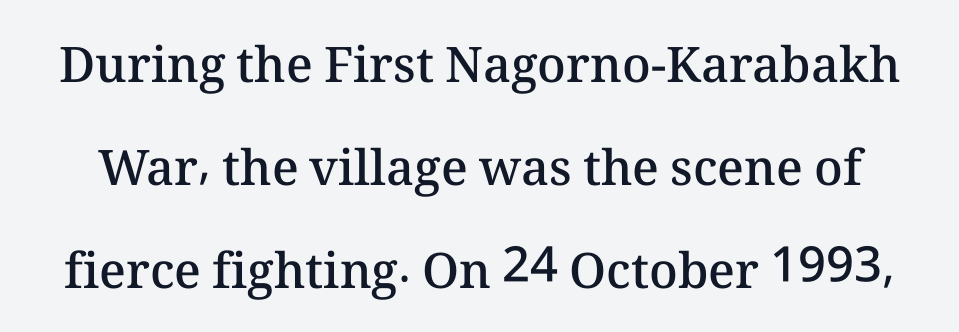
Q: Is the text bold? A: Semi-bold.
Q: Is the text italic (slanted)? A: No, it is upright.
Q: Is the text underlined? A: No.
Q: Is the spacing between letters normal or unusually wide? A: Normal.
Q: Is the spacing between lines tight, normal or loose? A: Loose.
Q: Width (condensed, normal, or wide)? A: Normal.
Q: Stroke contrast? A: Medium.
Q: x-height? A: Medium.
Q: Monospaced? A: No.
